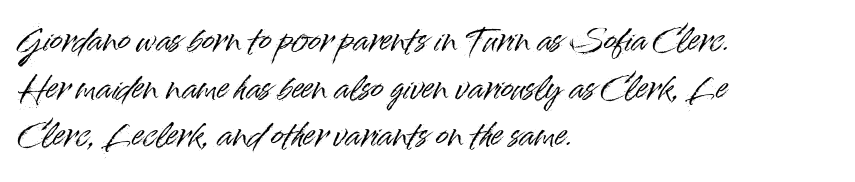
Each letter's strokes conclude bluntly, with no projecting serifs. Alignment: flush left. Notice how descenders clear the ascenders below comfortably — that's standard leading. There is no visible air inserted between adjacent glyphs.
